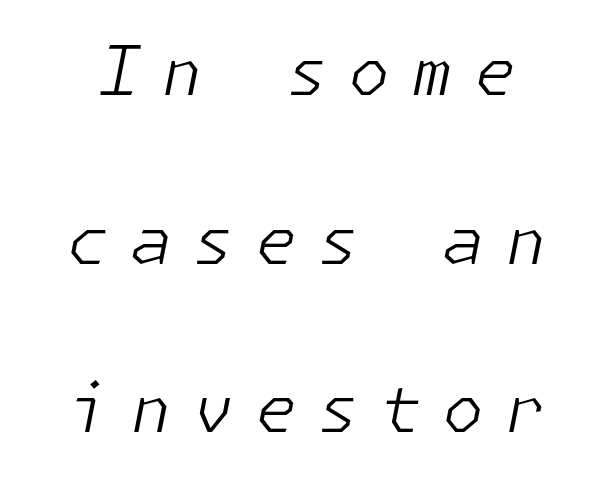
Q: Is the text bold? A: No.
Q: Is the text italic (slanted)? A: Yes, it leans right by about 11 degrees.
Q: Is the text underlined? A: No.
Q: Is the spacing between letters normal or unusually wide? A: Unusually wide.
Q: Is the spacing between lines tight, normal or loose? A: Loose.
Q: Width (condensed, normal, or wide)? A: Normal.
Q: Stroke contrast? A: Low.
Q: x-height? A: Medium.
